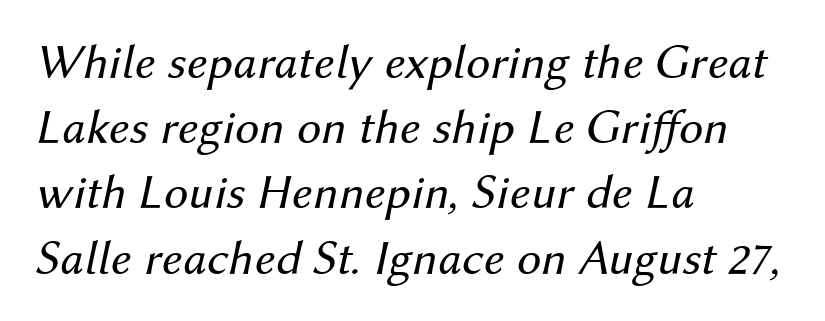
{"italic": "yes", "lean": "right", "slant_degrees": 12, "bold": "no", "weight": "regular", "width": "normal", "stroke_contrast": "medium", "x_height": "medium", "monospaced": "no", "underline": "no", "align": "left", "line_spacing": "normal", "line_spacing_ratio": 1.33, "letter_spacing": "normal", "letter_spacing_em": 0.0, "glyph_px": 49}
